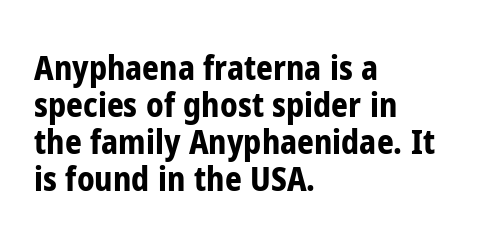
Caption: multi-line text, flush left, ragged right. Leading is clearly below the norm, producing a dense column. Inter-character spacing is left at the font's built-in metrics. Strokes here are thick enough to call this a true bold. The lettering holds an erect, upright posture throughout. The rendering uses natural spacing where letterforms have individual widths.
